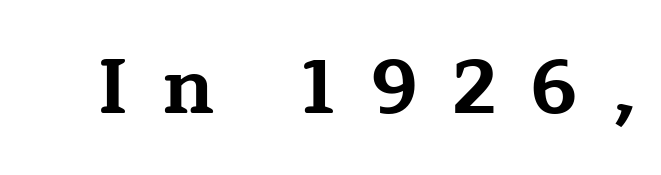
{"serif": "yes", "italic": "no", "bold": "yes", "weight": "bold", "width": "wide", "stroke_contrast": "low", "x_height": "medium", "monospaced": "no", "underline": "no", "letter_spacing": "wide", "letter_spacing_em": 0.42, "glyph_px": 78}
